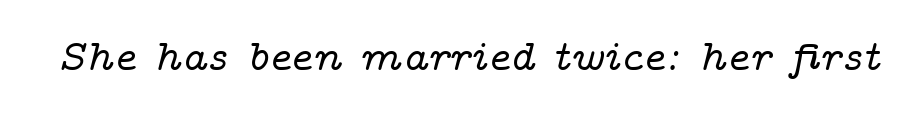
Q: Is the text italic (slanted)? A: Yes, it leans right by about 14 degrees.
Q: Is the typeface a serif or a sans-serif typeface? A: Serif.
Q: Is the text underlined? A: No.
Q: Is the spacing between letters normal or unusually wide? A: Normal.
Q: Width (condensed, normal, or wide)? A: Wide.
Q: Stroke contrast? A: Low.
Q: x-height? A: Medium.
Q: Monospaced? A: No.
